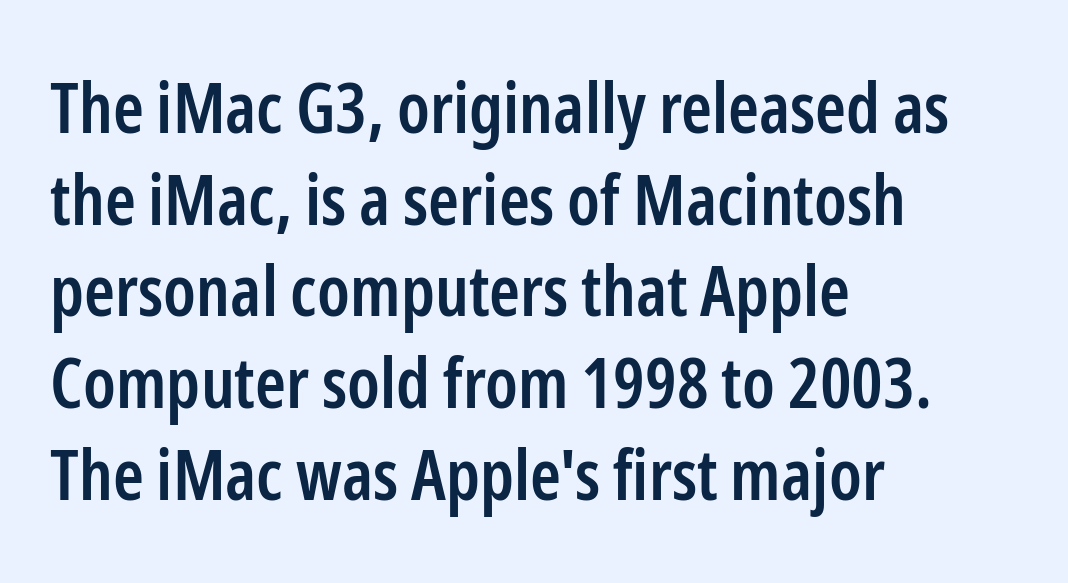
{"serif": "no", "italic": "no", "bold": "semi", "weight": "semibold", "width": "condensed", "stroke_contrast": "low", "x_height": "medium", "monospaced": "no", "underline": "no", "align": "left", "line_spacing": "normal", "line_spacing_ratio": 1.31, "letter_spacing": "normal", "letter_spacing_em": 0.0, "glyph_px": 70}
